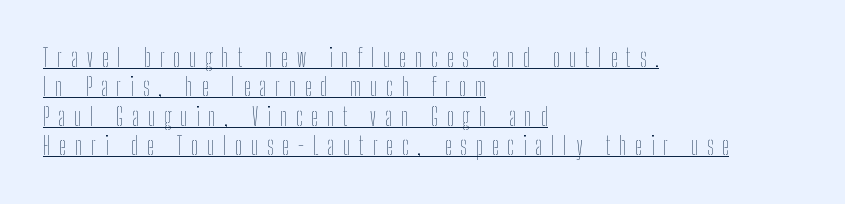
{"italic": "no", "bold": "no", "underline": "yes", "align": "left", "line_spacing_ratio": 1.22, "letter_spacing": "wide", "letter_spacing_em": 0.38, "glyph_px": 24}
